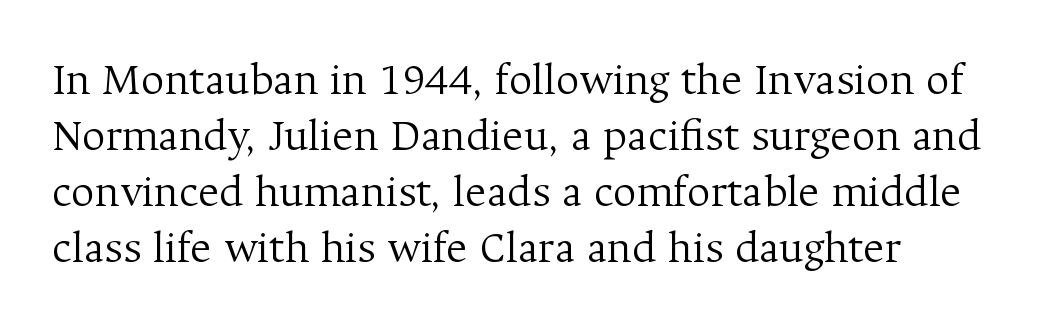
{"serif": "yes", "italic": "no", "bold": "no", "weight": "light", "width": "normal", "stroke_contrast": "medium", "x_height": "medium", "monospaced": "no", "underline": "no", "align": "left", "line_spacing_ratio": 1.22, "letter_spacing": "normal", "letter_spacing_em": 0.0, "glyph_px": 46}
